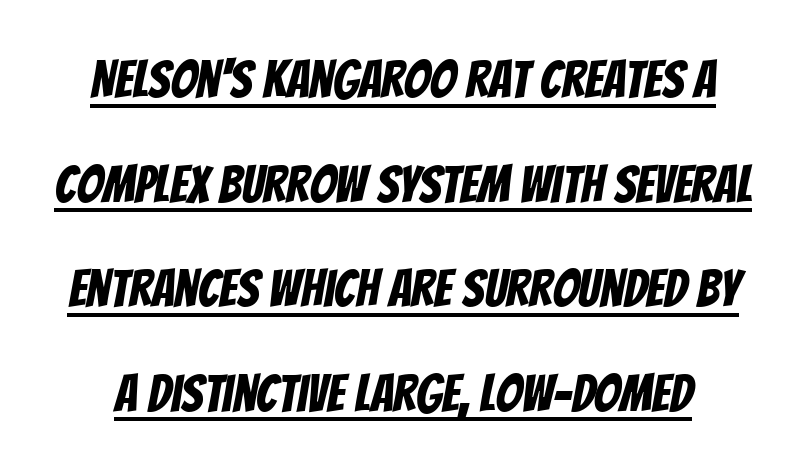
How are the letters spaced? Ordinarily, with no added tracking. The passage shown is typed in a proportional face where columns would drift. Notice the wide empty band between every row — that's loose leading. A sans-serif font was chosen for this passage. Quick note: underline on.
